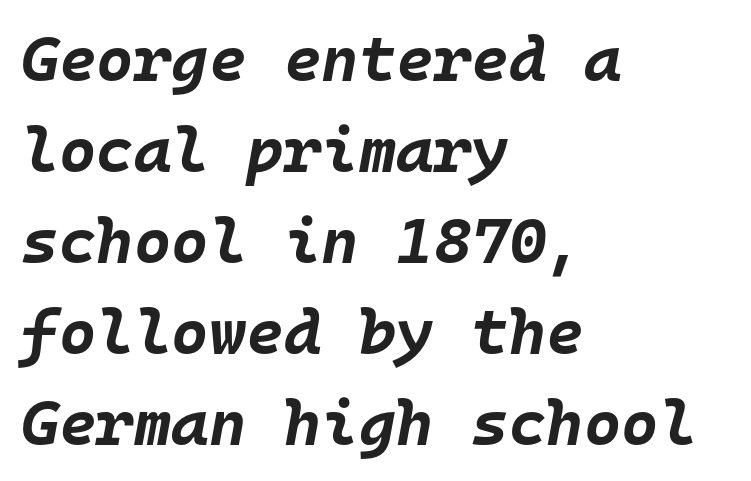
{"italic": "yes", "lean": "right", "slant_degrees": 10, "bold": "yes", "weight": "bold", "width": "normal", "stroke_contrast": "low", "x_height": "large", "monospaced": "yes", "underline": "no", "align": "left", "line_spacing": "normal", "line_spacing_ratio": 1.42, "letter_spacing": "normal", "letter_spacing_em": 0.0, "glyph_px": 64}
